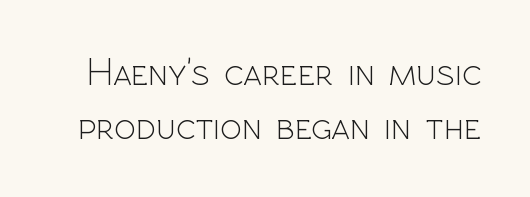
No word sits above an underline. This reads as an unemphasized weight, regular at the heaviest. Ascenders rise straight up at ninety degrees. Leading matches the norm, producing a regular column. Is the letter spacing exaggerated? No — it looks like the ordinary default.
